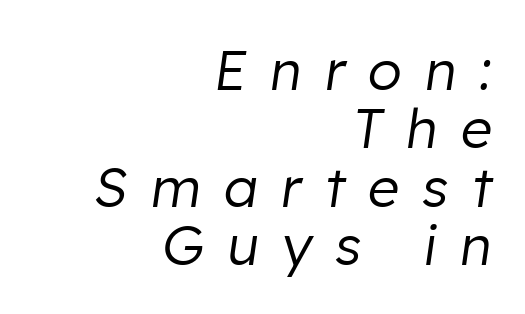
Q: Is the text bold? A: No.
Q: Is the text italic (slanted)? A: Yes, it leans right by about 8 degrees.
Q: Is the text underlined? A: No.
Q: How is the paragraph aligned? A: Right-aligned.
Q: Is the spacing between letters normal or unusually wide? A: Unusually wide.
Q: Is the spacing between lines tight, normal or loose? A: Tight.
Q: Width (condensed, normal, or wide)? A: Normal.
Q: Stroke contrast? A: Low.
Q: x-height? A: Medium.
Q: Monospaced? A: No.
